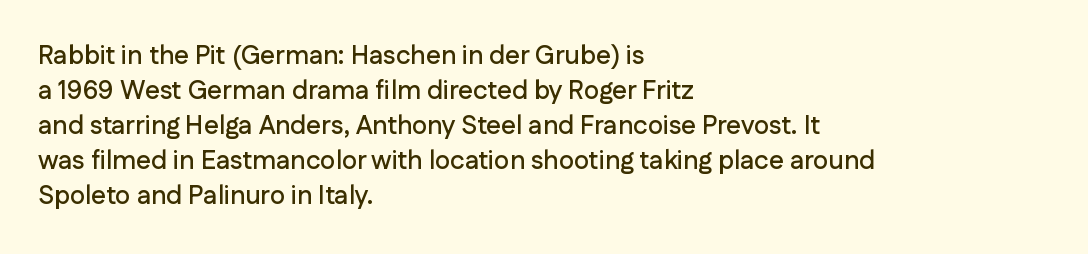
Q: Is the text italic (slanted)? A: No, it is upright.
Q: Is the text underlined? A: No.
Q: How is the paragraph aligned? A: Left-aligned.
Q: Is the spacing between letters normal or unusually wide? A: Normal.
Q: Is the spacing between lines tight, normal or loose? A: Normal.
